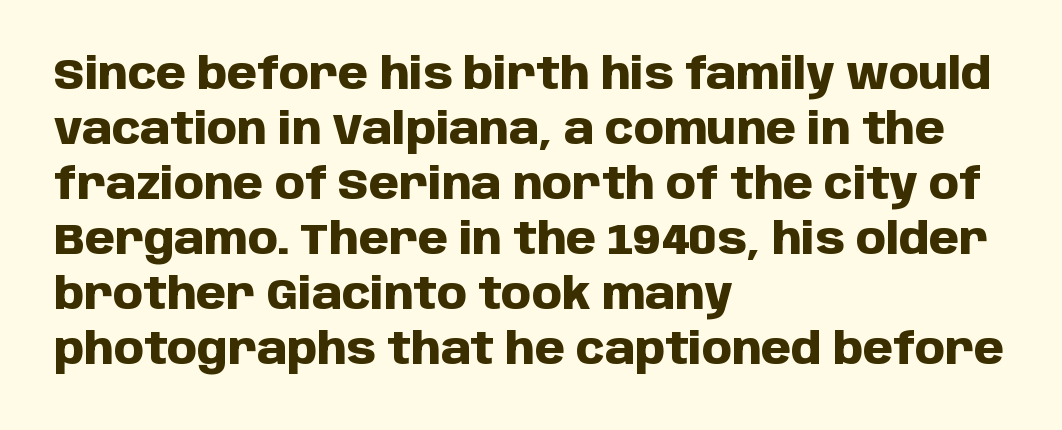
{"serif": "no", "italic": "no", "bold": "yes", "weight": "heavy", "width": "normal", "stroke_contrast": "low", "x_height": "large", "monospaced": "no", "underline": "no", "align": "left", "line_spacing": "normal", "line_spacing_ratio": 1.28, "letter_spacing": "normal", "letter_spacing_em": 0.0, "glyph_px": 43}
